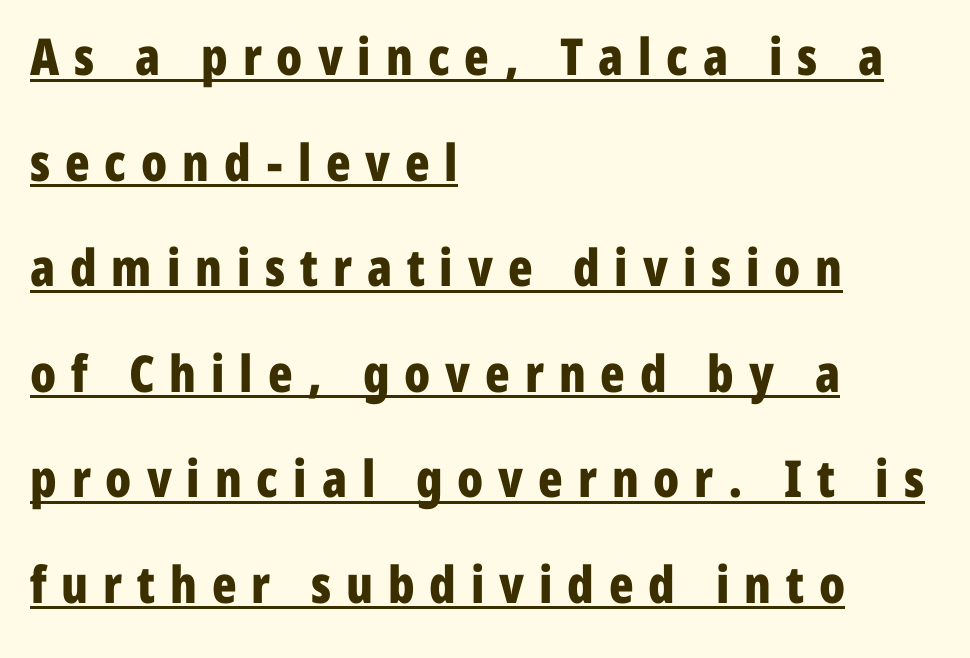
Here the designer chose a conventional face with non-uniform glyph widths. The text block is weighted toward the left margin, trailing off unevenly rightward. The specimen reads as upright at a glance. The letters carry no serifs — their stems end cleanly without finishing strokes. Every letter is thick-stroked: bold, no question. Underlining? Definitely there.
